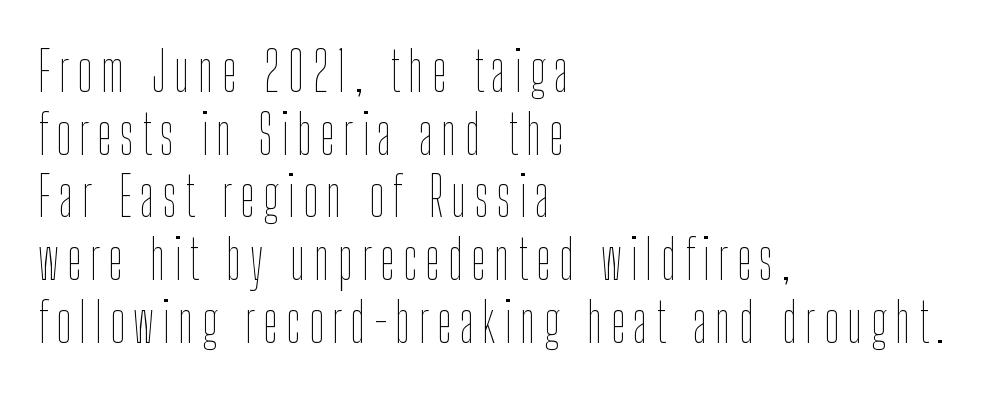
Q: Is the text bold? A: No.
Q: Is the text italic (slanted)? A: No, it is upright.
Q: Is the text underlined? A: No.
Q: How is the paragraph aligned? A: Left-aligned.
Q: Width (condensed, normal, or wide)? A: Condensed.
Q: Stroke contrast? A: Low.
Q: x-height? A: Medium.
Q: Monospaced? A: No.
